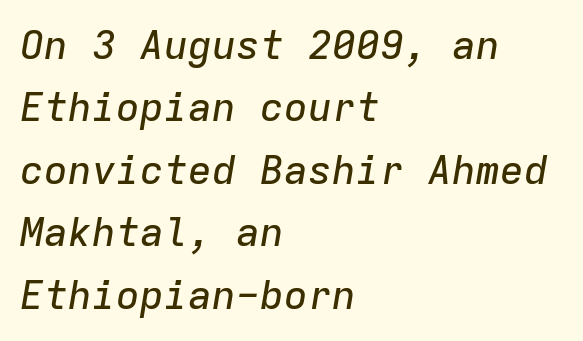
The image shows 40 px text type, italic (leaning right), monospaced; set left-aligned, normal line spacing (1.56x), normal letter spacing, not underlined; low stroke contrast and a medium x-height.
